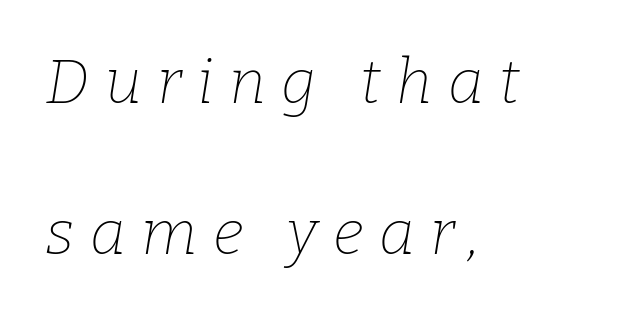
The image shows 62 px thin serif type, italic (leaning right); set left-aligned, loose line spacing (2.44x), unusually wide letter spacing (+0.25 em), not underlined; low stroke contrast and a medium x-height.
